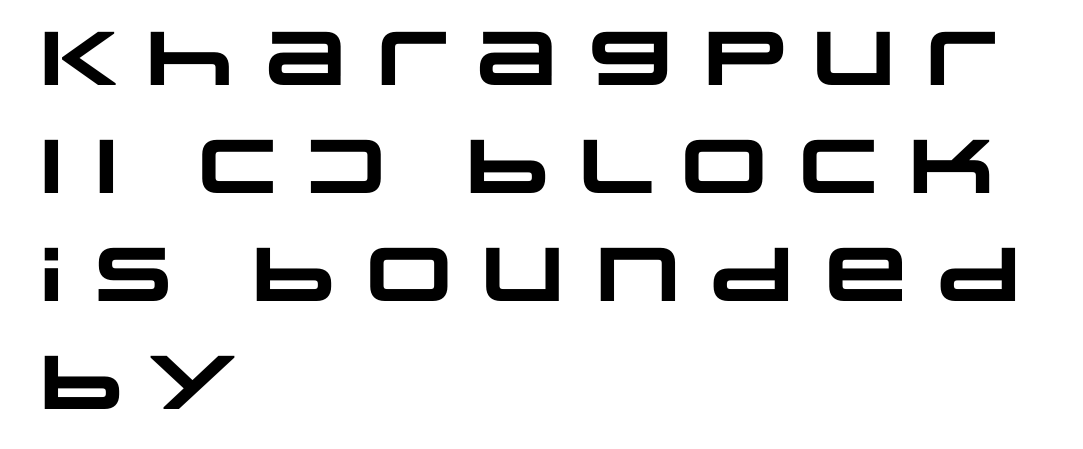
{"serif": "no", "bold": "yes", "weight": "heavy", "width": "wide", "stroke_contrast": "low", "x_height": "large", "monospaced": "no", "underline": "no", "align": "left", "line_spacing": "normal", "line_spacing_ratio": 1.42, "letter_spacing": "normal", "letter_spacing_em": 0.0, "glyph_px": 76}
